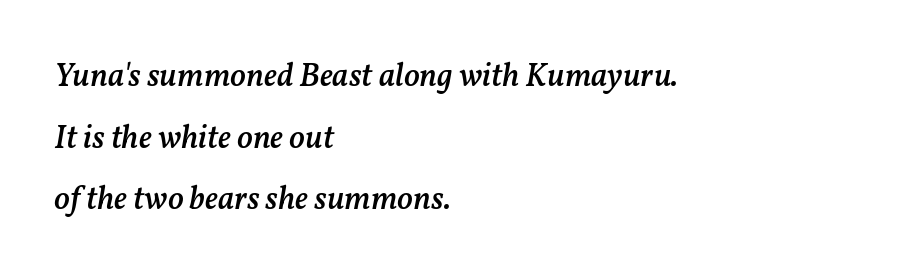
The image shows 33 px semibold type, italic (leaning right); set left-aligned, line spacing 1.87x, normal letter spacing, not underlined; medium stroke contrast and a medium x-height.
